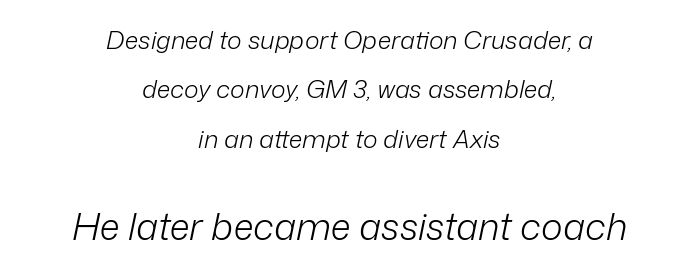
{"italic": "yes", "lean": "right", "slant_degrees": 12, "bold": "no", "weight": "light", "width": "normal", "stroke_contrast": "low", "x_height": "medium", "monospaced": "no", "underline": "no", "align": "center", "line_spacing": "loose", "line_spacing_ratio": 1.98, "letter_spacing": "normal", "letter_spacing_em": 0.0, "larger_block": "second", "size_ratio": 1.48, "glyph_px": 37}
